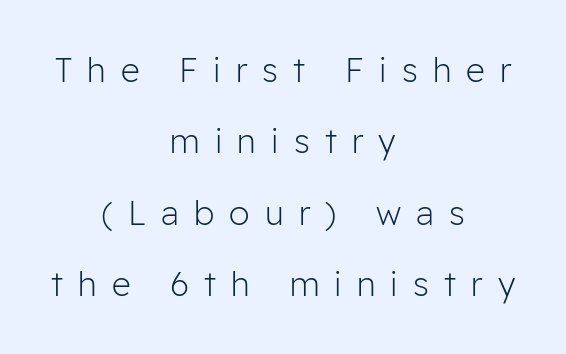
{"serif": "no", "italic": "no", "bold": "no", "weight": "light", "width": "normal", "stroke_contrast": "low", "x_height": "medium", "monospaced": "no", "underline": "no", "align": "center", "line_spacing": "loose", "line_spacing_ratio": 2.16, "letter_spacing": "wide", "letter_spacing_em": 0.46, "glyph_px": 33}
